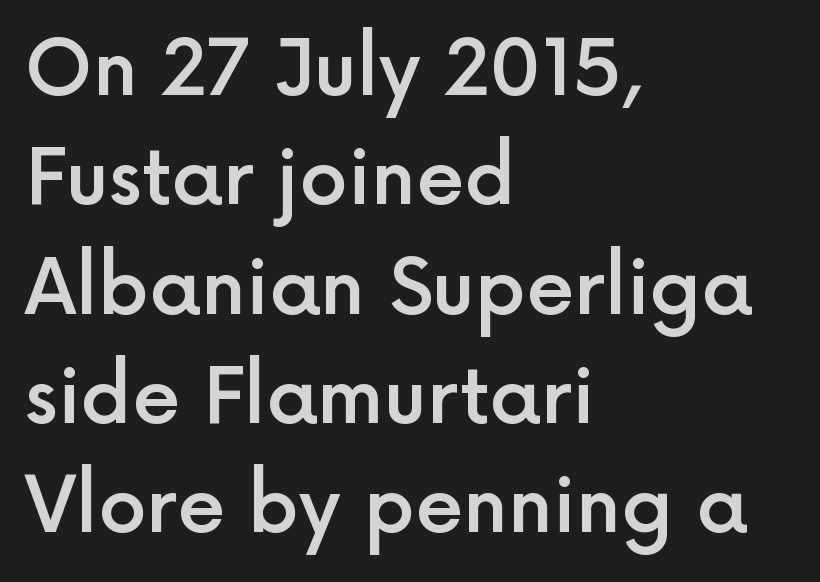
{"serif": "no", "italic": "no", "bold": "semi", "weight": "semibold", "width": "normal", "x_height": "medium", "monospaced": "no", "underline": "no", "align": "left", "line_spacing": "normal", "line_spacing_ratio": 1.42, "letter_spacing": "normal", "letter_spacing_em": 0.0, "glyph_px": 77}
